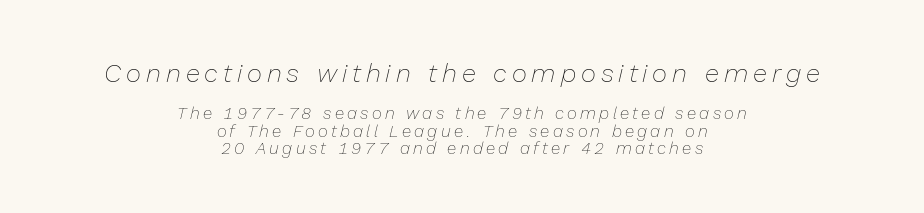
{"italic": "yes", "lean": "right", "slant_degrees": 13, "bold": "no", "underline": "no", "align": "center", "line_spacing": "tight", "line_spacing_ratio": 1.02, "larger_block": "first", "size_ratio": 1.53, "glyph_px": 26}
